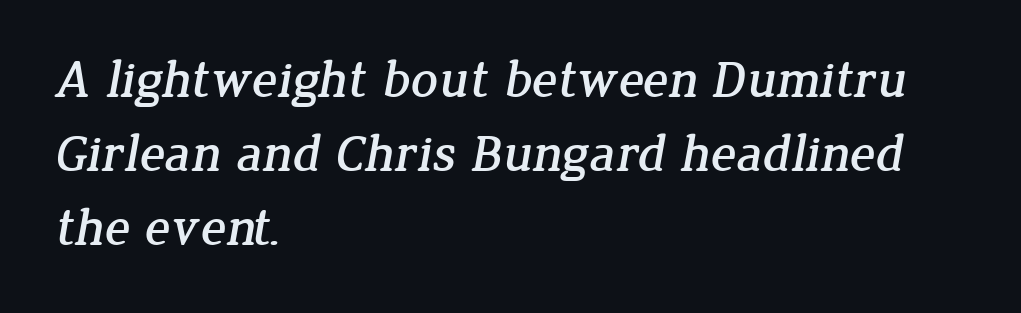
Q: Is the typeface a serif or a sans-serif typeface? A: Serif.
Q: Is the text underlined? A: No.
Q: How is the paragraph aligned? A: Left-aligned.
Q: Is the spacing between letters normal or unusually wide? A: Normal.
Q: Is the spacing between lines tight, normal or loose? A: Normal.
Q: Width (condensed, normal, or wide)? A: Normal.
Q: Stroke contrast? A: Low.
Q: x-height? A: Medium.
Q: Monospaced? A: No.
